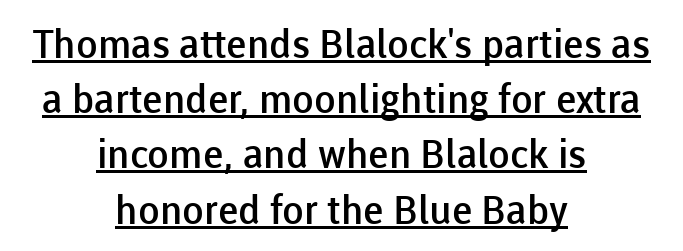
The letters advance in unequal steps, a hallmark of proportional type. These lines carry some extra weight — a demibold, not a full bold. Nope, no serifs anywhere on these letters. These characters rest on top of a visible drawn line. A typesetter would call this leading conventional body-copy spacing. Is the letter spacing exaggerated? No — it looks like the ordinary default.
